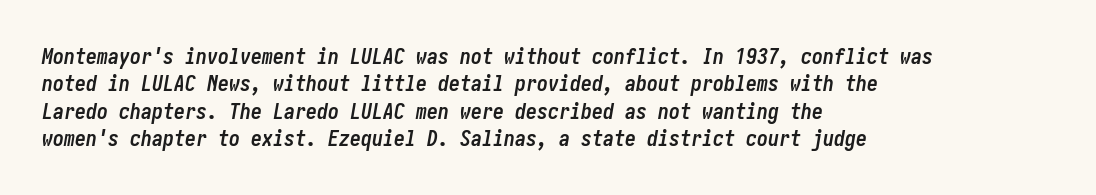
Q: Is the text bold? A: Yes.
Q: Is the text italic (slanted)? A: Yes, it leans right by about 10 degrees.
Q: Is the text underlined? A: No.
Q: How is the paragraph aligned? A: Left-aligned.
Q: Is the spacing between letters normal or unusually wide? A: Normal.
Q: Is the spacing between lines tight, normal or loose? A: Normal.
